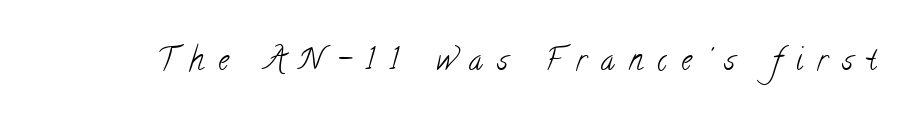
The image shows 30 px light, condensed serif type; set unusually wide letter spacing (+0.48 em), not underlined; low stroke contrast and a small x-height.
